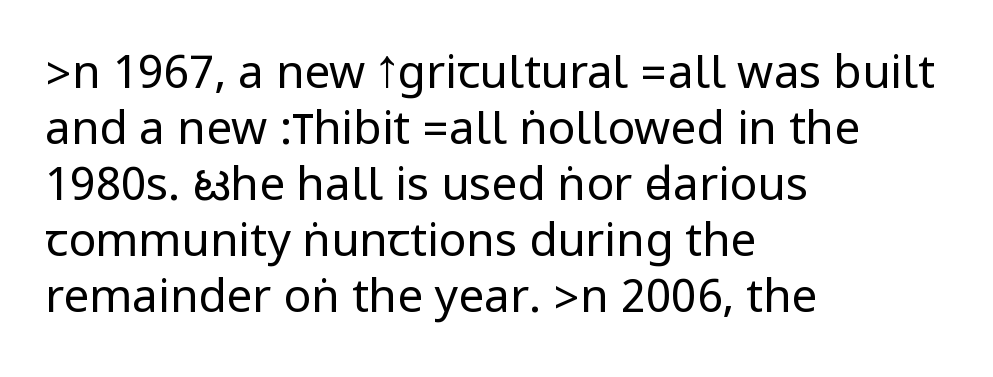
{"serif": "no", "italic": "no", "bold": "no", "weight": "regular", "width": "condensed", "stroke_contrast": "low", "underline": "no", "align": "left", "line_spacing_ratio": 1.22, "letter_spacing": "normal", "letter_spacing_em": 0.0, "glyph_px": 46}
